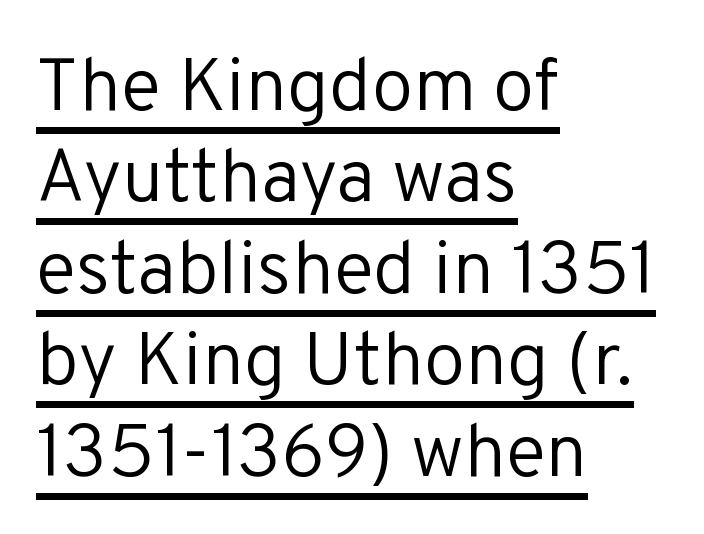
The image shows 75 px regular-weight sans-serif type, upright; set left-aligned, line spacing 1.22x, normal letter spacing, underlined; low stroke contrast and a medium x-height.
